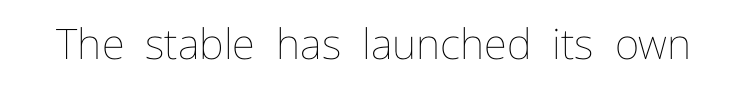
{"italic": "no", "bold": "no", "weight": "thin", "width": "normal", "stroke_contrast": "low", "x_height": "medium", "monospaced": "no", "underline": "no", "letter_spacing": "normal", "letter_spacing_em": 0.0, "glyph_px": 42}
